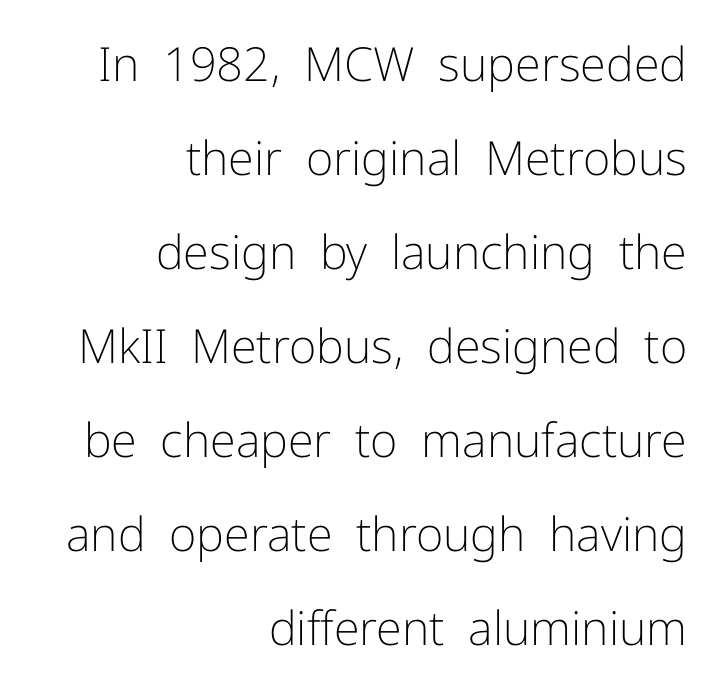
The image shows 47 px light sans-serif type, upright; set right-aligned, loose line spacing (2.0x), normal letter spacing, not underlined; low stroke contrast and a medium x-height.
